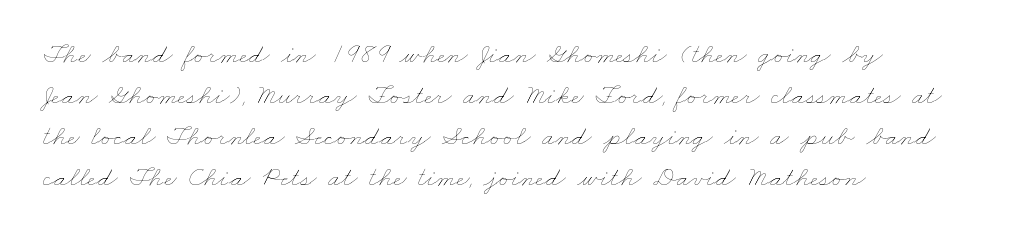
Q: Is the text bold? A: No.
Q: Is the text underlined? A: No.
Q: How is the paragraph aligned? A: Left-aligned.
Q: Is the spacing between letters normal or unusually wide? A: Normal.
Q: Is the spacing between lines tight, normal or loose? A: Normal.
Q: Width (condensed, normal, or wide)? A: Wide.
Q: Stroke contrast? A: Low.
Q: x-height? A: Small.
Q: Monospaced? A: No.
